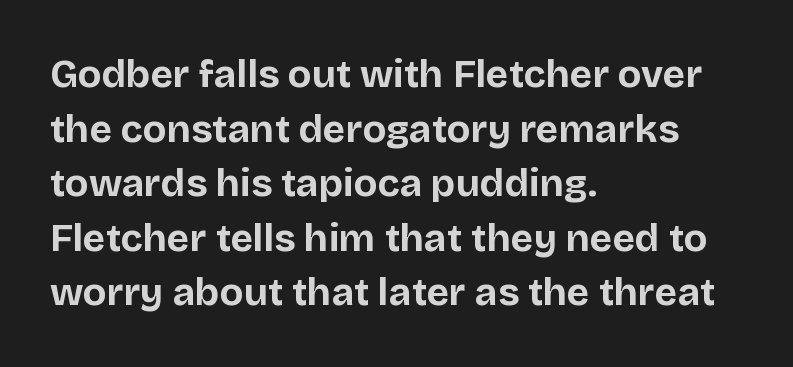
Q: Is the text bold? A: Yes.
Q: Is the text italic (slanted)? A: No, it is upright.
Q: Is the typeface a serif or a sans-serif typeface? A: Sans-serif.
Q: Is the text underlined? A: No.
Q: How is the paragraph aligned? A: Left-aligned.
Q: Is the spacing between letters normal or unusually wide? A: Normal.
Q: Is the spacing between lines tight, normal or loose? A: Normal.
Q: Width (condensed, normal, or wide)? A: Normal.
Q: Stroke contrast? A: Low.
Q: x-height? A: Large.
Q: Monospaced? A: No.
